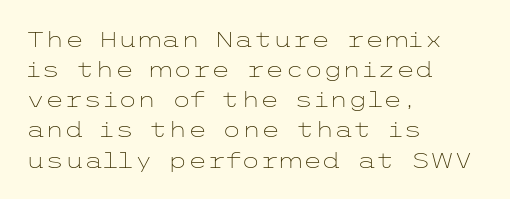
{"italic": "no", "bold": "no", "underline": "no", "align": "left", "line_spacing": "normal", "line_spacing_ratio": 1.37, "letter_spacing": "normal", "letter_spacing_em": 0.0, "glyph_px": 22}
